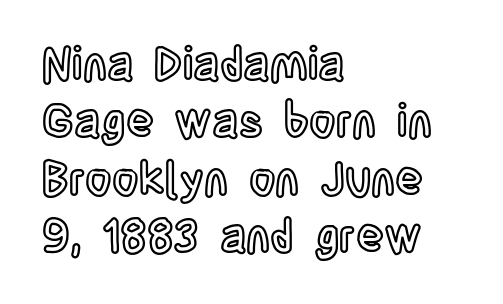
The specimen reads as upright at a glance. Which margin do the lines hug? The left one — the right edge is uneven. Varying glyph widths throughout — classic text-font behaviour. Compared with typical paragraphs, the rows here are spaced about the same. Words appear dense and cohesive because spacing is normal.
